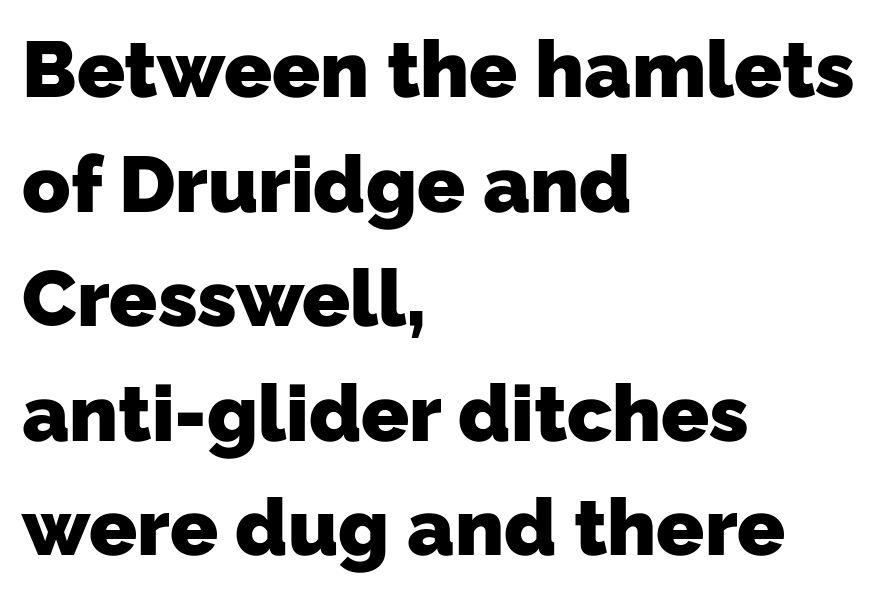
Q: Is the text bold? A: Yes.
Q: Is the typeface a serif or a sans-serif typeface? A: Sans-serif.
Q: Is the text underlined? A: No.
Q: How is the paragraph aligned? A: Left-aligned.
Q: Is the spacing between letters normal or unusually wide? A: Normal.
Q: Is the spacing between lines tight, normal or loose? A: Normal.
Q: Width (condensed, normal, or wide)? A: Normal.
Q: Stroke contrast? A: Low.
Q: x-height? A: Medium.
Q: Monospaced? A: No.
